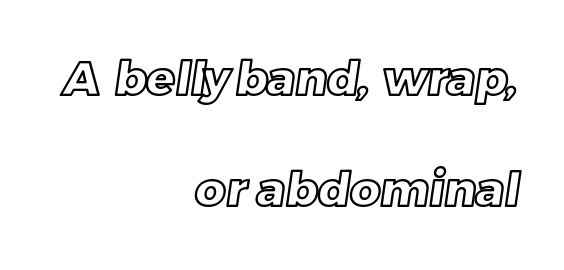
Note the varied advance widths — an 'i' is clearly narrower than an 'm'. Does the copy run flush right? Yes — the right margin is perfectly even. Letter spacing: default. The rendering uses a large line-height, opening up the rows.
